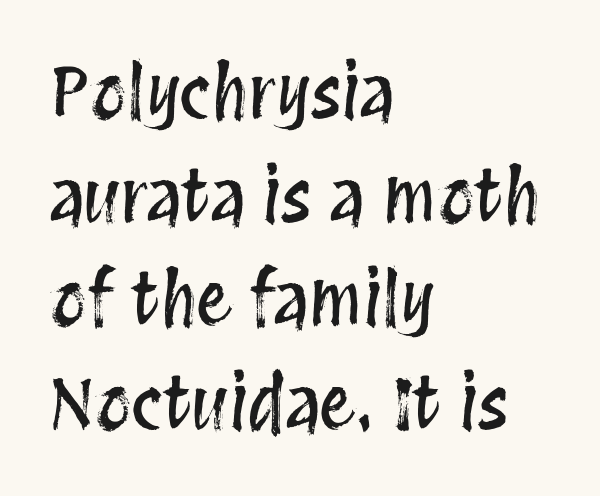
{"italic": "no", "width": "condensed", "stroke_contrast": "medium", "x_height": "large", "monospaced": "no", "underline": "no", "align": "left", "line_spacing": "normal", "line_spacing_ratio": 1.46, "letter_spacing": "normal", "letter_spacing_em": 0.0, "glyph_px": 71}
